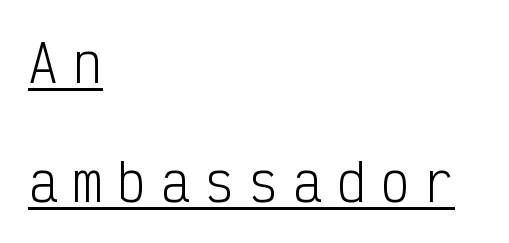
{"serif": "no", "italic": "no", "bold": "no", "weight": "light", "width": "condensed", "stroke_contrast": "low", "x_height": "medium", "monospaced": "yes", "underline": "yes", "align": "left", "line_spacing": "loose", "line_spacing_ratio": 2.38, "letter_spacing": "wide", "letter_spacing_em": 0.28, "glyph_px": 50}
